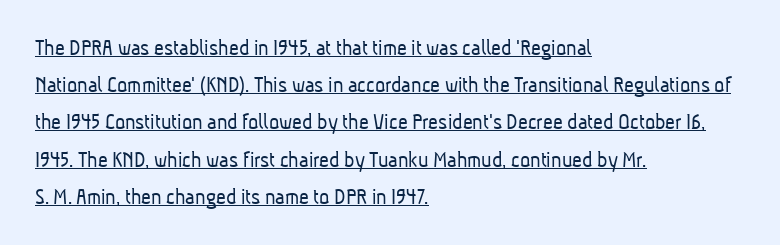
The image shows 24 px text type; set left-aligned, normal line spacing (1.55x), normal letter spacing, underlined.
